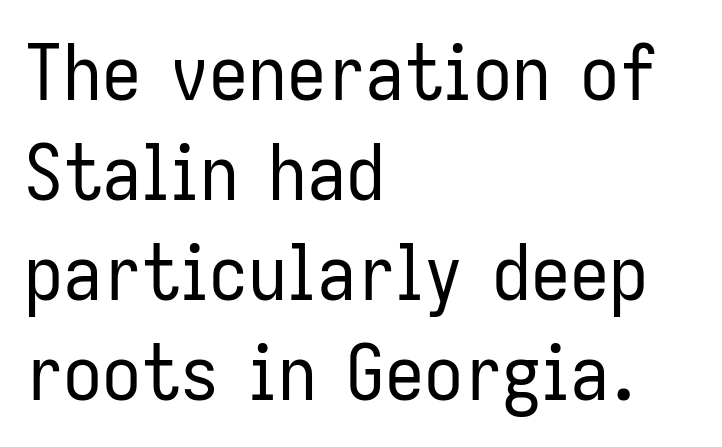
The image shows 78 px regular-weight, condensed sans-serif type, upright; set left-aligned, normal line spacing (1.28x), normal letter spacing, not underlined; low stroke contrast and a medium x-height.
